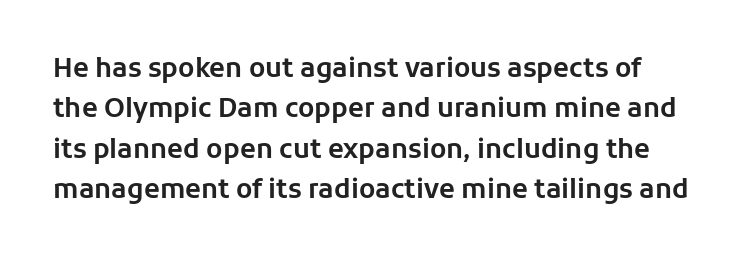
Letters rest on an invisible, unmarked baseline. Rows of type keep a routine distance in the vertical direction. A roman cut, with each character standing at attention. Standard letterfit; no display-style spreading of the glyphs.
